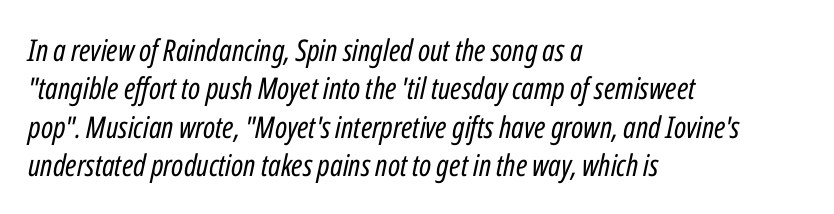
On a weight scale, this lands at 450 or below. Proportional: the letters do not fall into vertical columns. The typesetter chose a ragged-right arrangement here. How would I describe the line gaps? Plain and ordinary. Anything drawn beneath the words? Only blank space.
